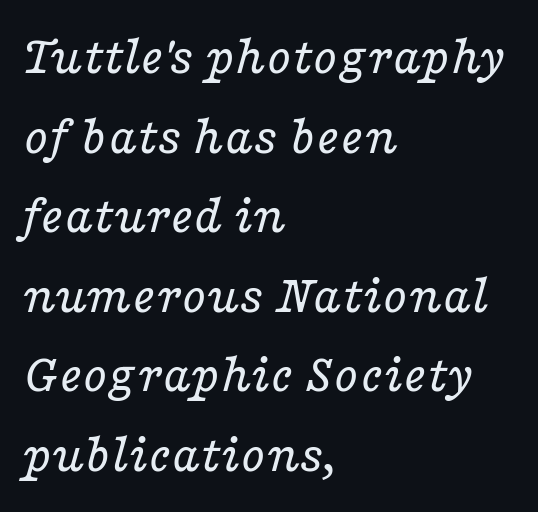
There's an unmistakable incline to the writing here. Default kerning and tracking; the words read as compact shapes. Quick note: interline space is typical. Stroke thickness stays within the range of a standard reading face or lighter. The area under the type is left untouched.
